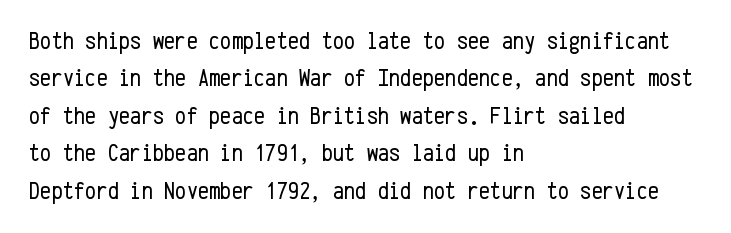
The image shows 25 px text type, upright; set left-aligned, normal line spacing (1.5x), normal letter spacing, not underlined.
